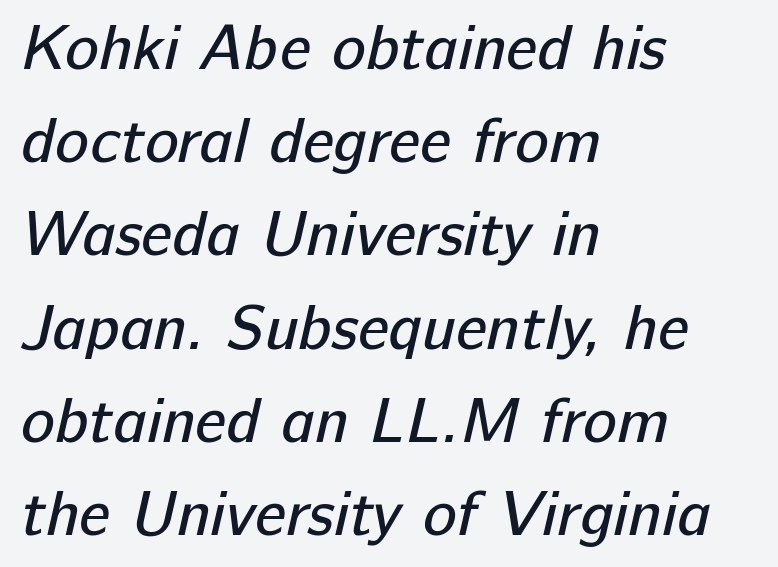
{"serif": "no", "bold": "no", "weight": "regular", "width": "normal", "stroke_contrast": "low", "x_height": "medium", "monospaced": "no", "underline": "no", "align": "left", "line_spacing": "normal", "line_spacing_ratio": 1.48, "letter_spacing": "normal", "letter_spacing_em": 0.0, "glyph_px": 63}
